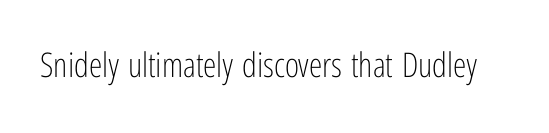
Q: Is the text bold? A: No.
Q: Is the text italic (slanted)? A: No, it is upright.
Q: Is the typeface a serif or a sans-serif typeface? A: Sans-serif.
Q: Is the text underlined? A: No.
Q: Is the spacing between letters normal or unusually wide? A: Normal.
Q: Width (condensed, normal, or wide)? A: Condensed.
Q: Stroke contrast? A: Low.
Q: x-height? A: Medium.
Q: Monospaced? A: No.
